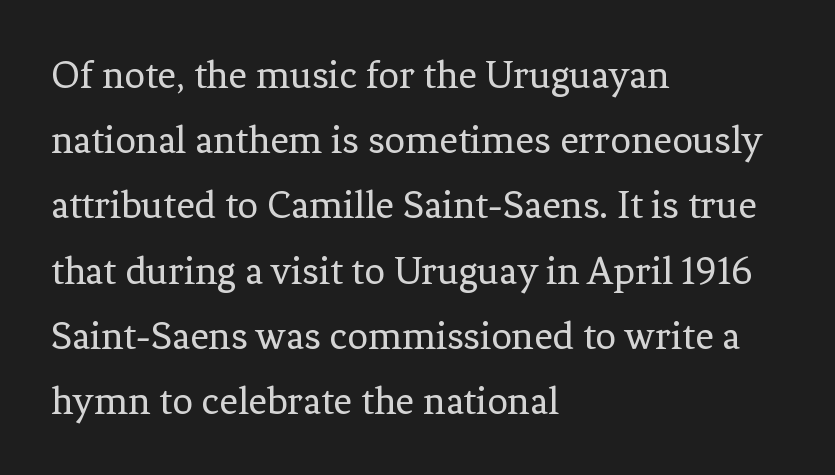
{"serif": "yes", "italic": "no", "bold": "no", "weight": "regular", "width": "normal", "stroke_contrast": "low", "x_height": "medium", "monospaced": "no", "underline": "no", "align": "left", "line_spacing": "normal", "line_spacing_ratio": 1.59, "letter_spacing": "normal", "letter_spacing_em": 0.0, "glyph_px": 41}
